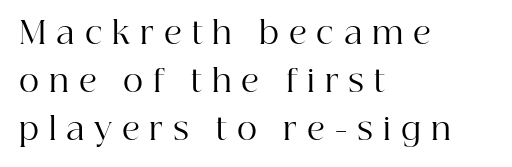
The image shows 31 px regular-weight serif type, upright; set left-aligned, normal line spacing (1.55x), unusually wide letter spacing (+0.32 em), not underlined; high stroke contrast and a medium x-height.
